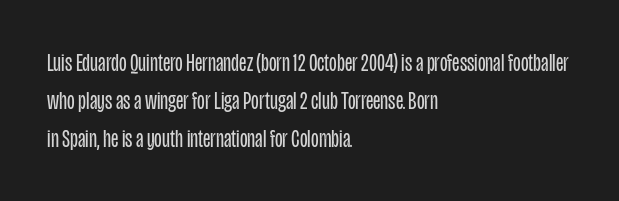
The image shows 25 px text type, upright; set left-aligned, normal line spacing (1.52x), normal letter spacing, not underlined.
